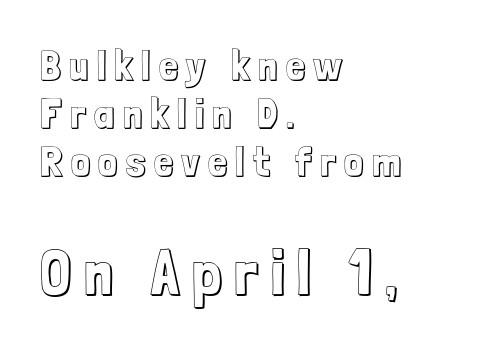
Q: Is the text italic (slanted)? A: No, it is upright.
Q: Is the text underlined? A: No.
Q: How is the paragraph aligned? A: Left-aligned.
Q: Is the spacing between letters normal or unusually wide? A: Unusually wide.
Q: Is the spacing between lines tight, normal or loose? A: Tight.
Q: Which block of text is set in a larger size, the first (top) or the second (bottom)? A: The second (bottom) one.
Q: Width (condensed, normal, or wide)? A: Condensed.
Q: x-height? A: Medium.
Q: Monospaced? A: No.
